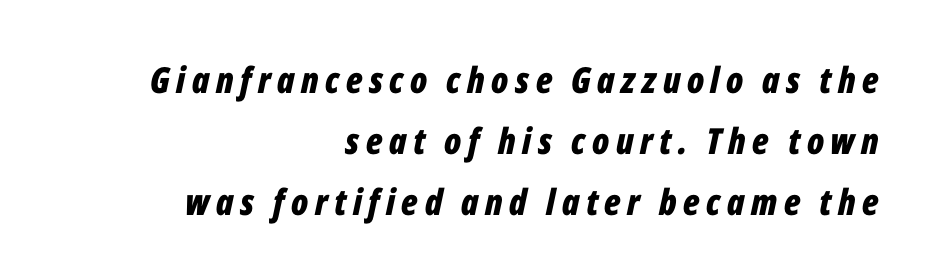
The image shows 36 px bold, condensed type, italic (leaning right); set right-aligned, normal line spacing (1.69x), not underlined; low stroke contrast and a medium x-height.
